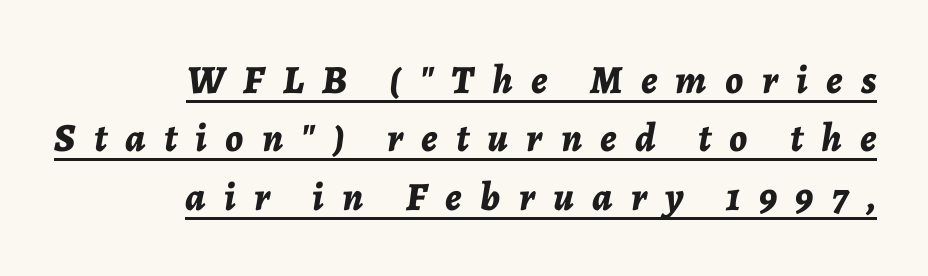
Q: Is the text bold? A: Yes.
Q: Is the text italic (slanted)? A: Yes, it leans right by about 7 degrees.
Q: Is the text underlined? A: Yes.
Q: How is the paragraph aligned? A: Right-aligned.
Q: Is the spacing between letters normal or unusually wide? A: Unusually wide.
Q: Is the spacing between lines tight, normal or loose? A: Normal.
Q: Width (condensed, normal, or wide)? A: Normal.
Q: Stroke contrast? A: Low.
Q: x-height? A: Medium.
Q: Monospaced? A: No.
